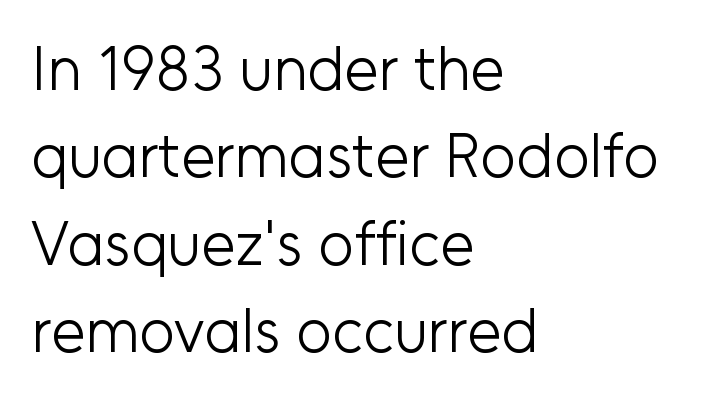
The image shows 62 px light sans-serif type, upright; set left-aligned, normal line spacing (1.41x), normal letter spacing, not underlined; low stroke contrast and a medium x-height.
